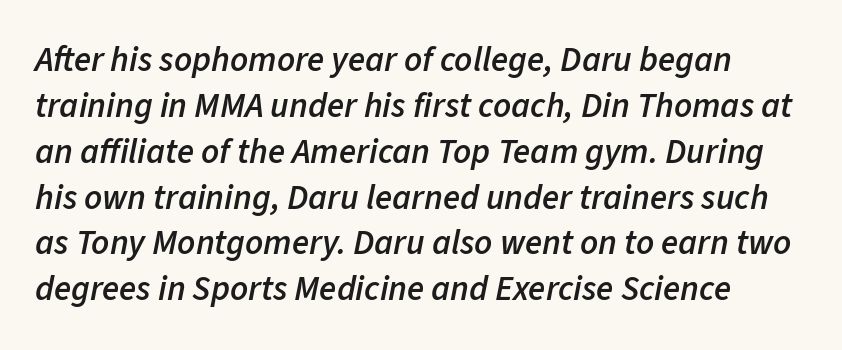
The letters sit at their default tracking, neither squeezed nor spread. The face used here is proportionally spaced, like ordinary book or web type. This is the in-between weight designers call semibold or demi. The leading is moderate, giving the passage an even texture. Is the type slanted? Yes — the strokes lean at a clear angle.
